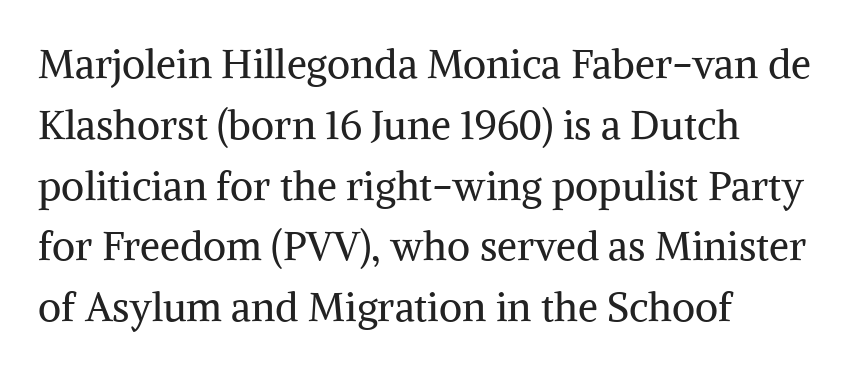
The image shows 40 px regular-weight serif type, upright; set left-aligned, normal line spacing (1.52x), normal letter spacing, not underlined; medium stroke contrast and a medium x-height.
